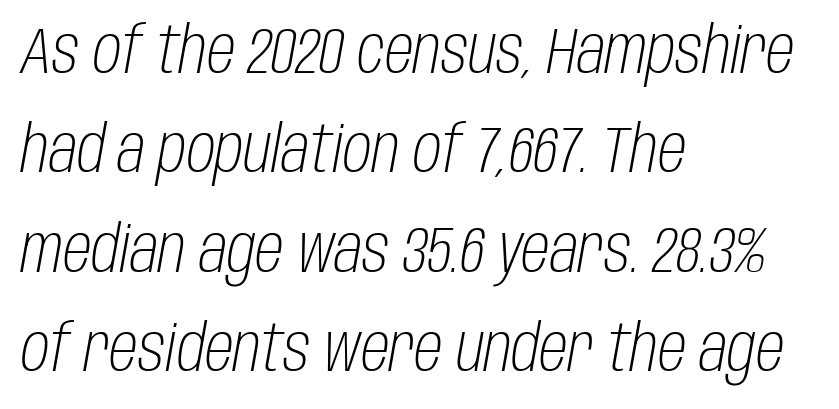
The image shows 65 px light, condensed type, italic (leaning right); set left-aligned, normal line spacing (1.53x), normal letter spacing, not underlined; low stroke contrast and a large x-height.
